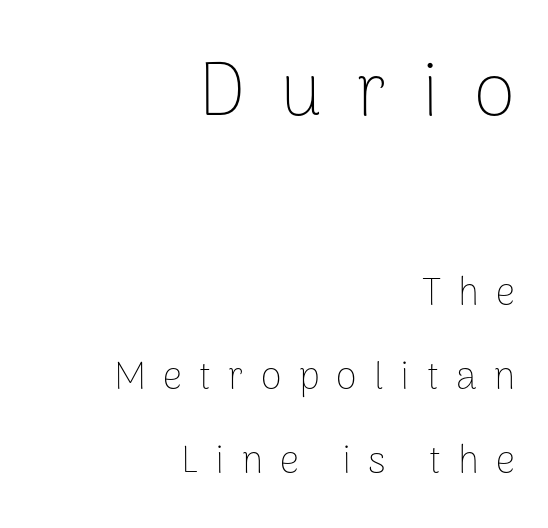
{"serif": "no", "italic": "no", "bold": "no", "weight": "thin", "width": "normal", "stroke_contrast": "low", "x_height": "medium", "monospaced": "no", "underline": "no", "align": "right", "line_spacing": "loose", "line_spacing_ratio": 2.22, "letter_spacing": "wide", "letter_spacing_em": 0.45, "larger_block": "first", "size_ratio": 2.0, "glyph_px": 76}
